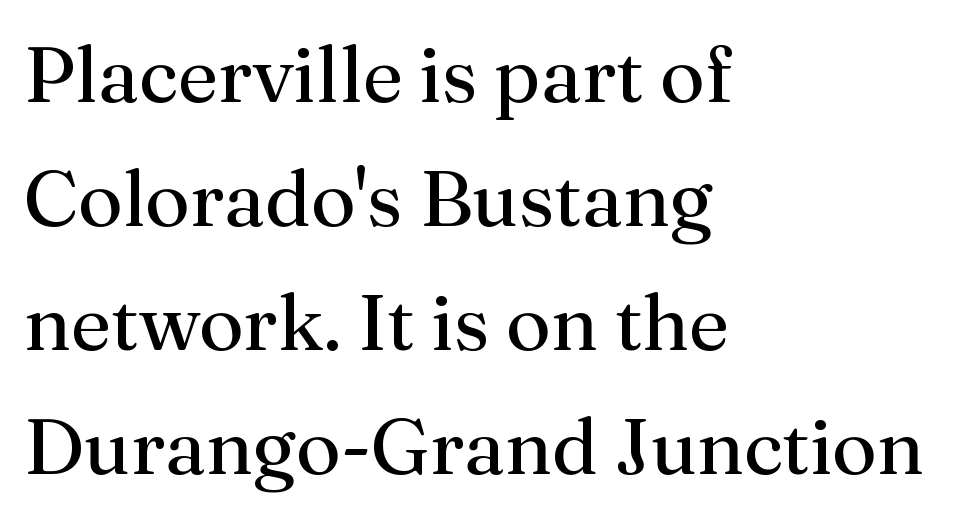
Decoration check: the copy has no underline. Teacher's note: observe the even left margin — that is flush-left alignment. Spacing verdict: proportional, widths tailored to each character. Regular leading.
